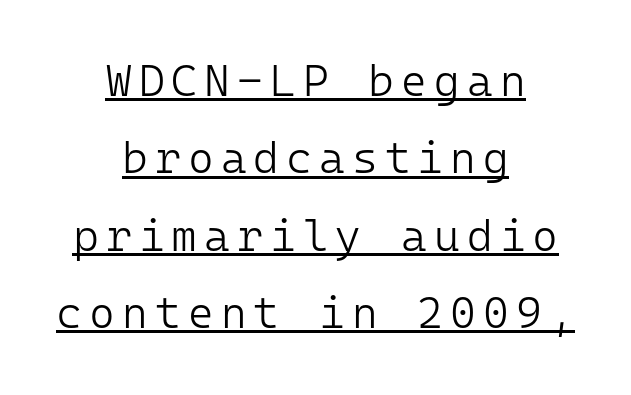
The image shows 44 px light sans-serif type, upright, monospaced; set centered, line spacing 1.76x, underlined; low stroke contrast and a medium x-height.
